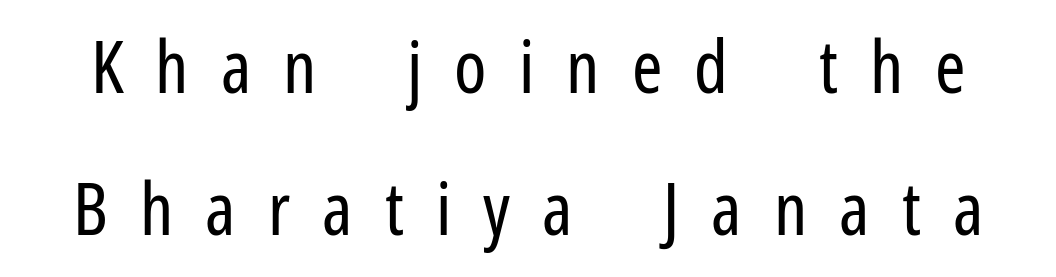
Q: Is the text bold? A: No.
Q: Is the text italic (slanted)? A: No, it is upright.
Q: Is the typeface a serif or a sans-serif typeface? A: Sans-serif.
Q: Is the text underlined? A: No.
Q: Is the spacing between letters normal or unusually wide? A: Unusually wide.
Q: Is the spacing between lines tight, normal or loose? A: Loose.
Q: Width (condensed, normal, or wide)? A: Condensed.
Q: Stroke contrast? A: Low.
Q: x-height? A: Medium.
Q: Monospaced? A: No.
